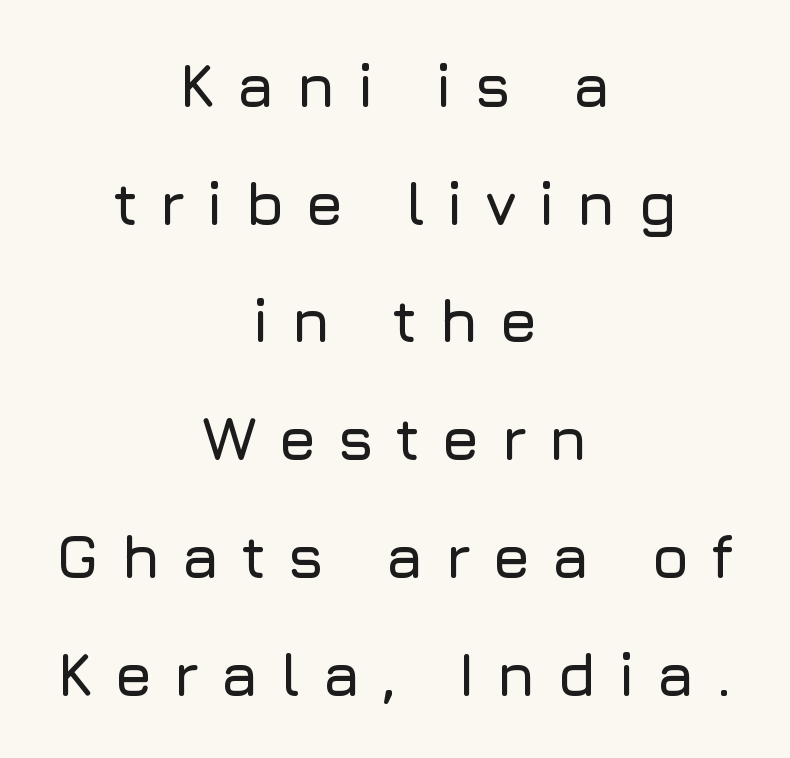
The image shows 61 px sans-serif type, upright; set centered, loose line spacing (1.93x), unusually wide letter spacing (+0.34 em), not underlined; low stroke contrast and a medium x-height.
